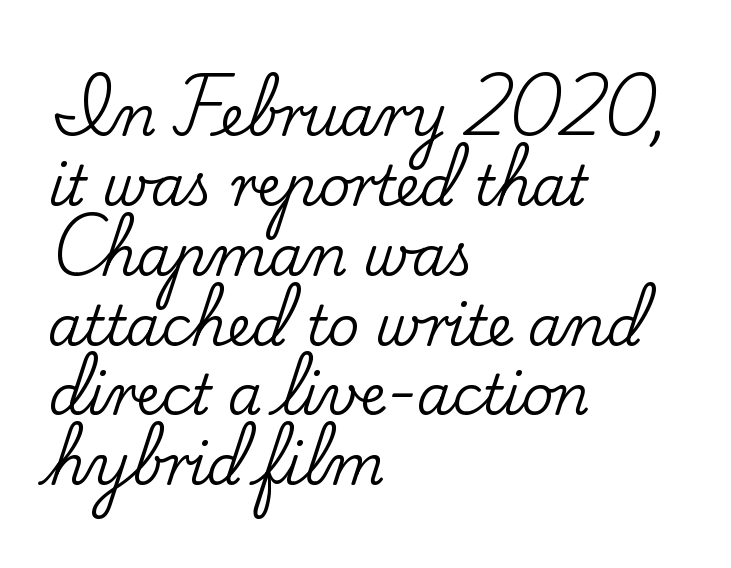
{"serif": "yes", "width": "normal", "stroke_contrast": "low", "x_height": "small", "monospaced": "no", "underline": "no", "align": "left", "line_spacing": "normal", "line_spacing_ratio": 1.27, "letter_spacing": "normal", "letter_spacing_em": 0.0, "glyph_px": 55}
